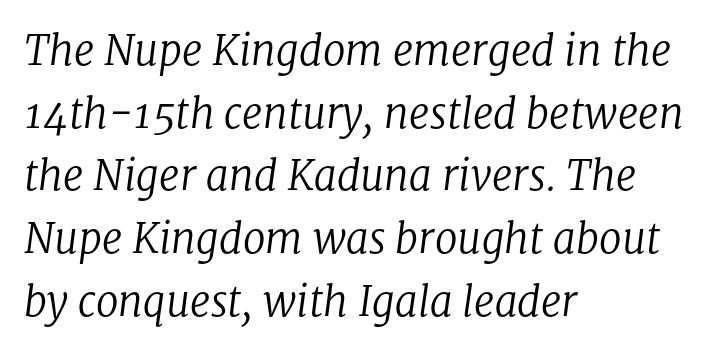
Whoever set this chose a conventional vertical rhythm. Is the block centered? No — it sits flush against the left margin. When letters slant like this, we call the style italic. The specimen omits any rule beneath the text block's lines.
